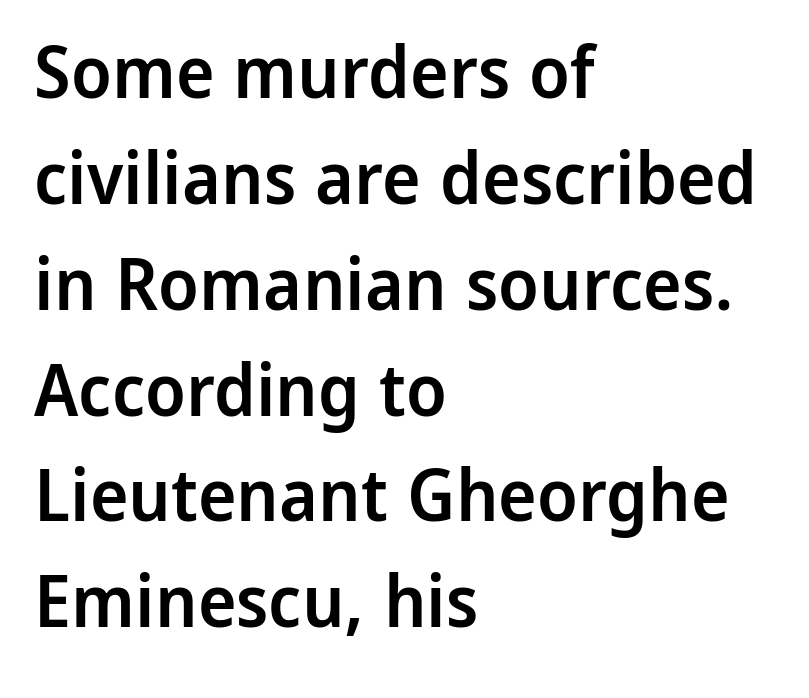
Q: Is the text bold? A: Semi-bold.
Q: Is the text italic (slanted)? A: No, it is upright.
Q: Is the typeface a serif or a sans-serif typeface? A: Sans-serif.
Q: Is the text underlined? A: No.
Q: How is the paragraph aligned? A: Left-aligned.
Q: Is the spacing between letters normal or unusually wide? A: Normal.
Q: Is the spacing between lines tight, normal or loose? A: Normal.
Q: Width (condensed, normal, or wide)? A: Normal.
Q: Stroke contrast? A: Low.
Q: x-height? A: Medium.
Q: Monospaced? A: No.
